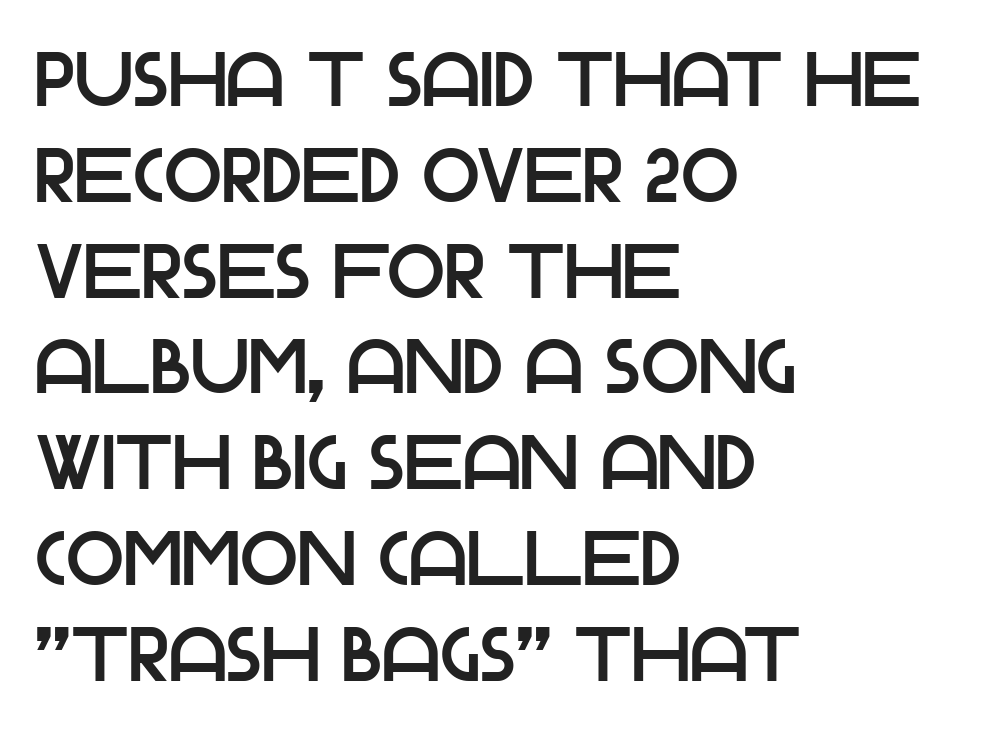
Descenders hang freely into open space. The letters carry no serifs — their stems end cleanly without finishing strokes. The letters advance in unequal steps, a hallmark of proportional type. In terms of leading, this rendering sits right in the middle. Ascenders rise straight up at ninety degrees.
